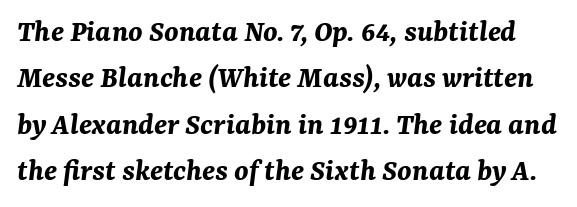
Q: Is the text bold? A: Yes.
Q: Is the text italic (slanted)? A: Yes, it leans right by about 7 degrees.
Q: Is the text underlined? A: No.
Q: Is the spacing between letters normal or unusually wide? A: Normal.
Q: Is the spacing between lines tight, normal or loose? A: Normal.
Q: Width (condensed, normal, or wide)? A: Normal.
Q: Stroke contrast? A: Medium.
Q: x-height? A: Medium.
Q: Monospaced? A: No.
